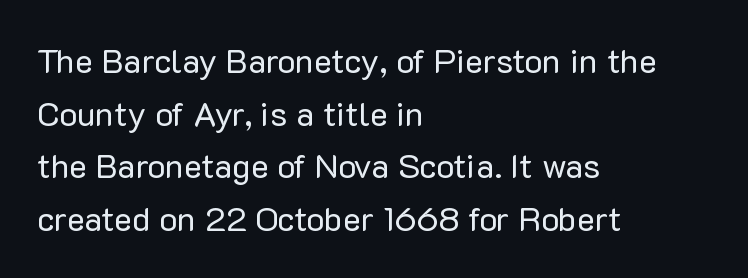
Q: Is the text bold? A: No.
Q: Is the text italic (slanted)? A: No, it is upright.
Q: Is the typeface a serif or a sans-serif typeface? A: Sans-serif.
Q: Is the text underlined? A: No.
Q: How is the paragraph aligned? A: Left-aligned.
Q: Is the spacing between letters normal or unusually wide? A: Normal.
Q: Is the spacing between lines tight, normal or loose? A: Normal.
Q: Width (condensed, normal, or wide)? A: Normal.
Q: Stroke contrast? A: Low.
Q: x-height? A: Medium.
Q: Monospaced? A: No.
